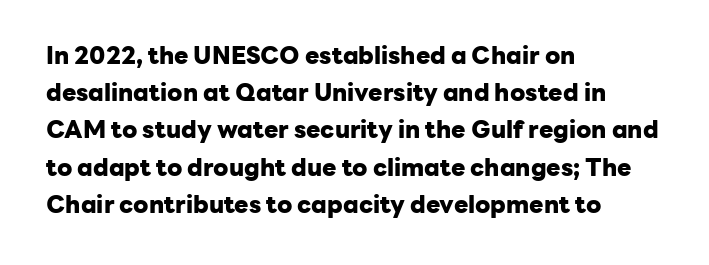
The image shows 24 px bold type, upright; set left-aligned, normal line spacing (1.55x), normal letter spacing, not underlined.
